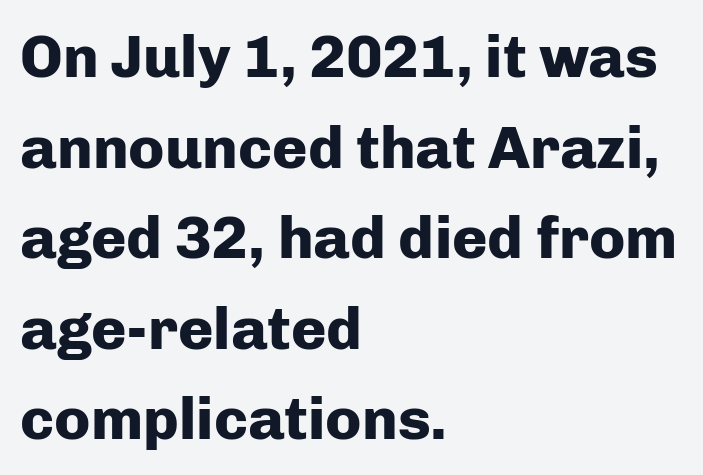
Q: Is the text bold? A: Yes.
Q: Is the text italic (slanted)? A: No, it is upright.
Q: Is the typeface a serif or a sans-serif typeface? A: Sans-serif.
Q: Is the text underlined? A: No.
Q: How is the paragraph aligned? A: Left-aligned.
Q: Is the spacing between letters normal or unusually wide? A: Normal.
Q: Is the spacing between lines tight, normal or loose? A: Normal.
Q: Width (condensed, normal, or wide)? A: Normal.
Q: Stroke contrast? A: Low.
Q: x-height? A: Medium.
Q: Monospaced? A: No.
